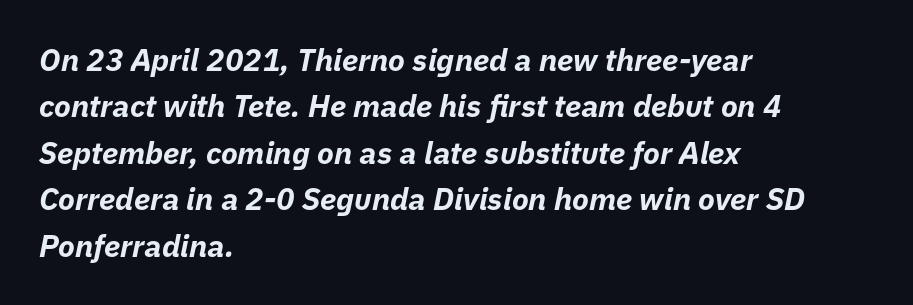
You'd pick this weight for a headline — it's a proper bold. Spacing verdict: proportional, widths tailored to each character. Nobody drew a line under any word here. In terms of letterspacing, this is plain default setting.
